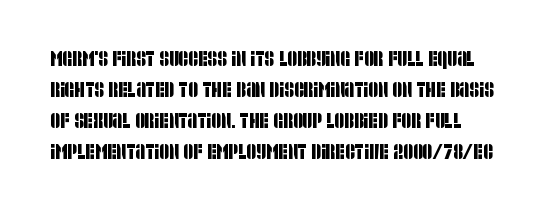
The image shows 21 px text type; set normal line spacing (1.48x), normal letter spacing, not underlined.
